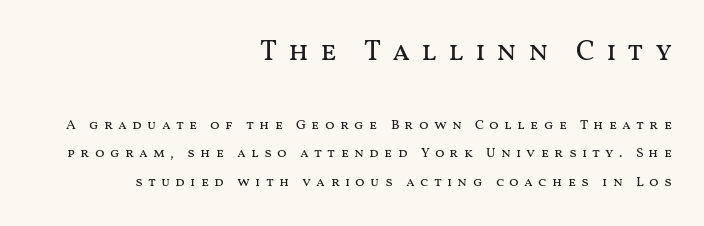
The image shows 29 px regular-weight, wide type, upright; set right-aligned, loose line spacing (2.05x), unusually wide letter spacing (+0.37 em), not underlined; the first (top) block is 2.07x larger; medium stroke contrast and a medium x-height.
